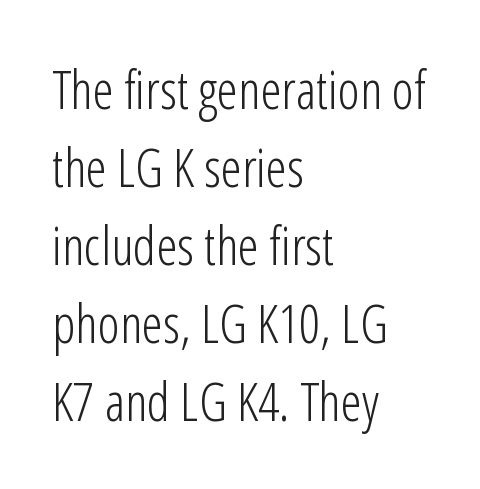
{"serif": "no", "italic": "no", "bold": "no", "weight": "light", "width": "condensed", "stroke_contrast": "low", "x_height": "medium", "monospaced": "no", "underline": "no", "align": "left", "line_spacing": "normal", "line_spacing_ratio": 1.47, "letter_spacing": "normal", "letter_spacing_em": 0.0, "glyph_px": 53}
